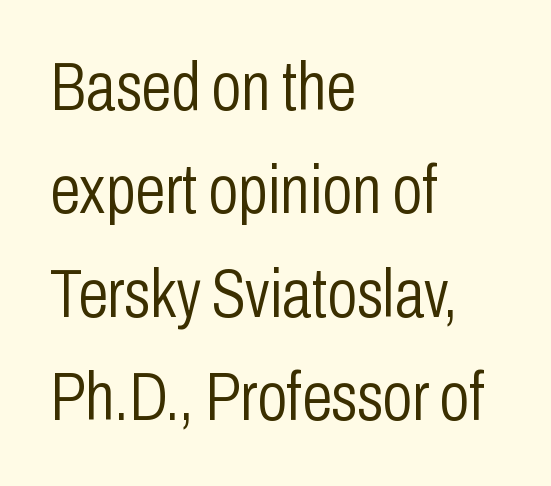
These lines are composed in type without serifs. Italic? Not at all — the glyphs are vertical. The vertical gap from one line to the next is medium. Is the type heavy? It reads as light-to-regular instead. A student would call this left alignment; a typographer would say flush left, rag right.
